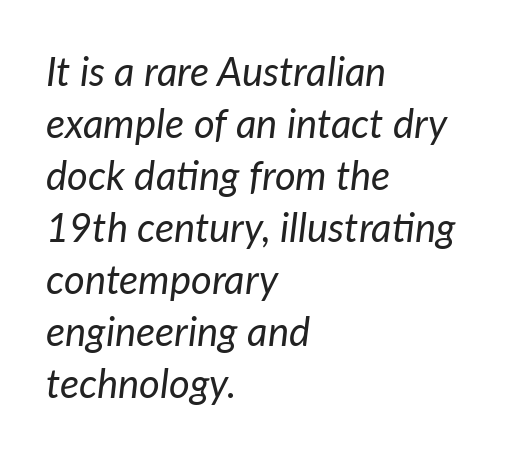
{"italic": "yes", "lean": "right", "slant_degrees": 7, "bold": "no", "weight": "regular", "width": "normal", "stroke_contrast": "low", "x_height": "medium", "monospaced": "no", "underline": "no", "align": "left", "line_spacing": "normal", "line_spacing_ratio": 1.3, "letter_spacing": "normal", "letter_spacing_em": 0.0, "glyph_px": 40}
